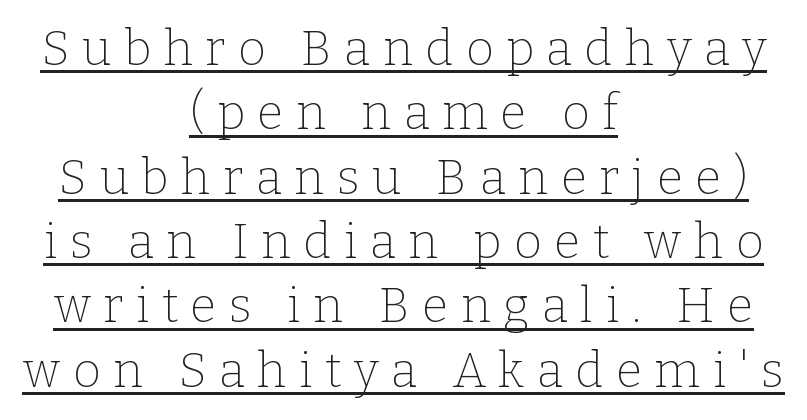
The image shows 48 px thin serif type, upright; set centered, normal line spacing (1.34x), unusually wide letter spacing (+0.26 em), underlined; low stroke contrast and a medium x-height.
